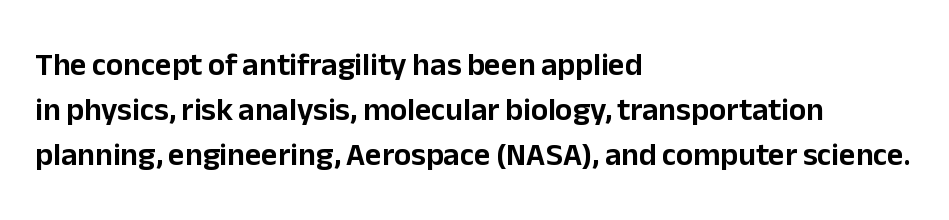
The image shows 32 px sans-serif type, upright; set left-aligned, normal line spacing (1.4x), normal letter spacing, not underlined; low stroke contrast and a medium x-height.
